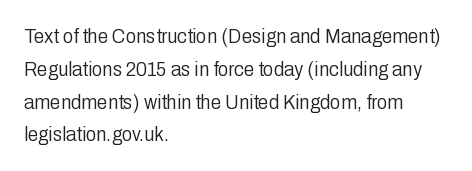
The image shows 21 px text type, upright; set left-aligned, normal line spacing (1.56x), normal letter spacing, not underlined.
